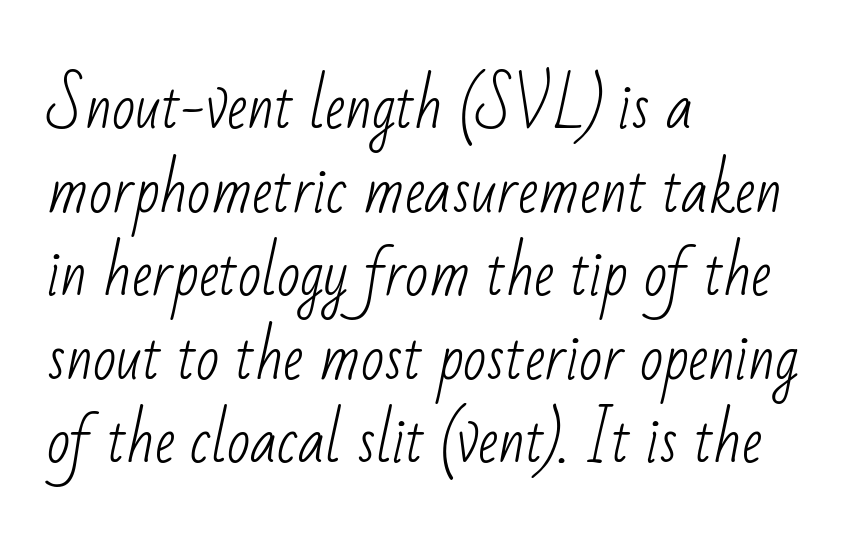
Q: Is the text bold? A: No.
Q: Is the typeface a serif or a sans-serif typeface? A: Sans-serif.
Q: Is the text underlined? A: No.
Q: How is the paragraph aligned? A: Left-aligned.
Q: Is the spacing between letters normal or unusually wide? A: Normal.
Q: Is the spacing between lines tight, normal or loose? A: Normal.
Q: Width (condensed, normal, or wide)? A: Condensed.
Q: Stroke contrast? A: Low.
Q: x-height? A: Small.
Q: Monospaced? A: No.
